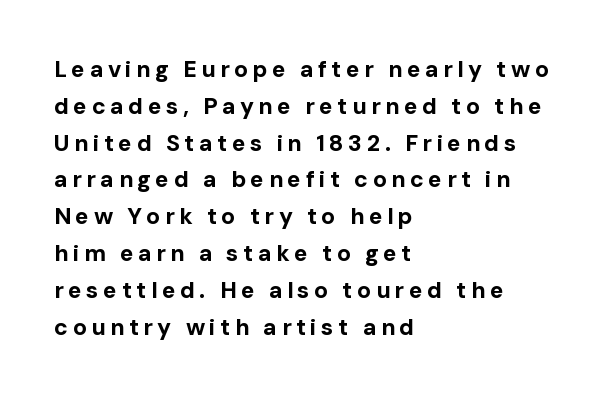
The image shows 23 px bold type, upright; set left-aligned, normal line spacing (1.6x), not underlined.
